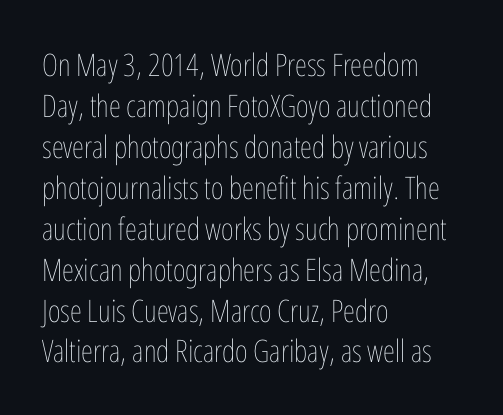
{"italic": "no", "bold": "no", "weight": "thin", "width": "condensed", "stroke_contrast": "low", "x_height": "medium", "monospaced": "no", "underline": "no", "align": "left", "line_spacing": "normal", "line_spacing_ratio": 1.32, "letter_spacing": "normal", "letter_spacing_em": 0.0, "glyph_px": 31}
